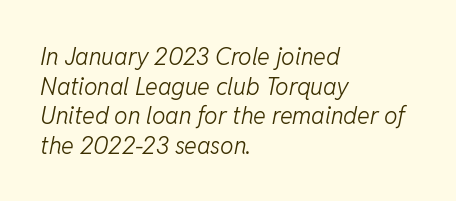
Weight: not bold — regular or lighter. The tracking reads as untouched default to a designer's eye. Words float on clear page, feet unadorned. The passage is arranged the way most books set body copy — flush left. Notice how the stems are inclined rather than vertical — that's the hallmark of italics.
